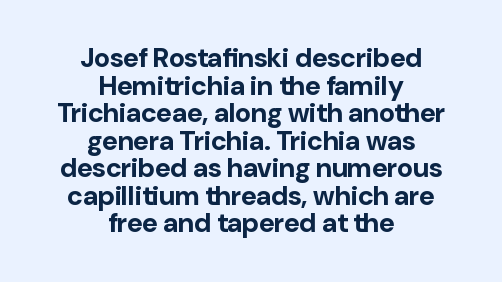
Q: Is the text bold? A: Yes.
Q: Is the text italic (slanted)? A: No, it is upright.
Q: Is the text underlined? A: No.
Q: How is the paragraph aligned? A: Centered.
Q: Is the spacing between letters normal or unusually wide? A: Normal.
Q: Is the spacing between lines tight, normal or loose? A: Tight.
